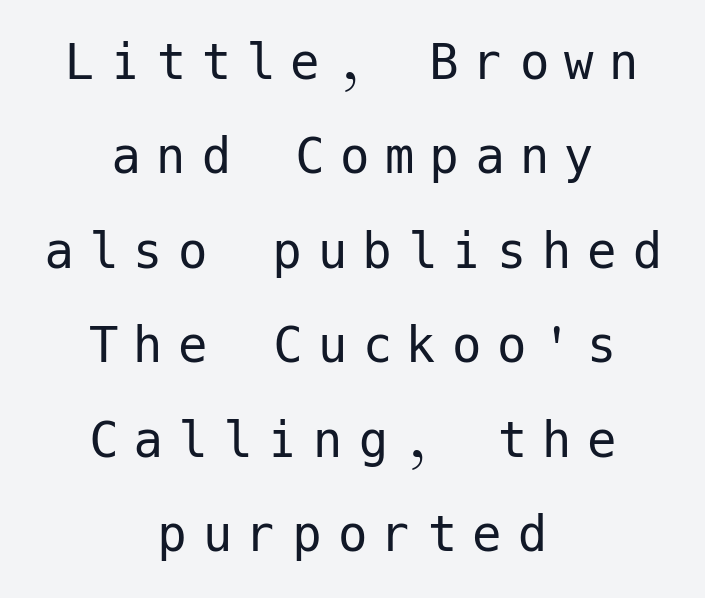
Q: Is the text bold? A: No.
Q: Is the text italic (slanted)? A: No, it is upright.
Q: Is the typeface a serif or a sans-serif typeface? A: Sans-serif.
Q: Is the text underlined? A: No.
Q: How is the paragraph aligned? A: Centered.
Q: Is the spacing between letters normal or unusually wide? A: Unusually wide.
Q: Is the spacing between lines tight, normal or loose? A: Normal.
Q: Width (condensed, normal, or wide)? A: Normal.
Q: Stroke contrast? A: Low.
Q: x-height? A: Medium.
